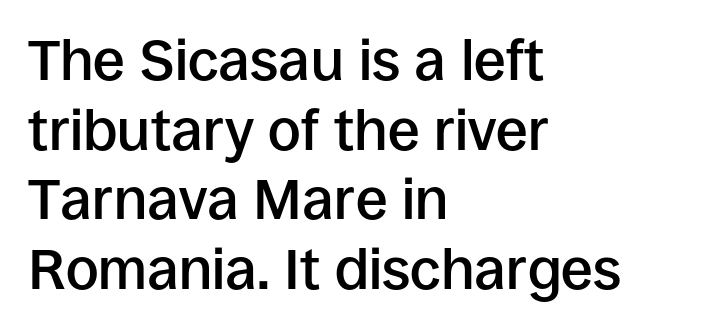
In terms of letterform style, serifs are entirely absent. Does the weight exceed regular? Yes, but only to semibold. A bare baseline throughout the passage. Is this a fixed-width face? No — the glyphs have proportional, varying widths. Each line starts at the same left margin while the right side varies. If you drew a line through each stem, it would be perfectly vertical.
